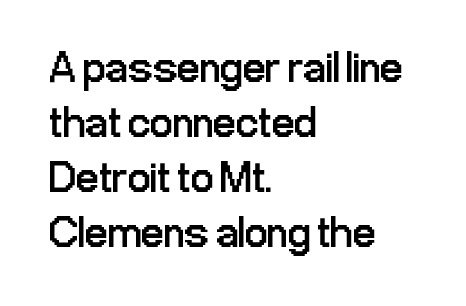
The image shows 45 px regular-weight, condensed sans-serif type, upright; set left-aligned, line spacing 1.22x, normal letter spacing, not underlined; low stroke contrast and a medium x-height.
